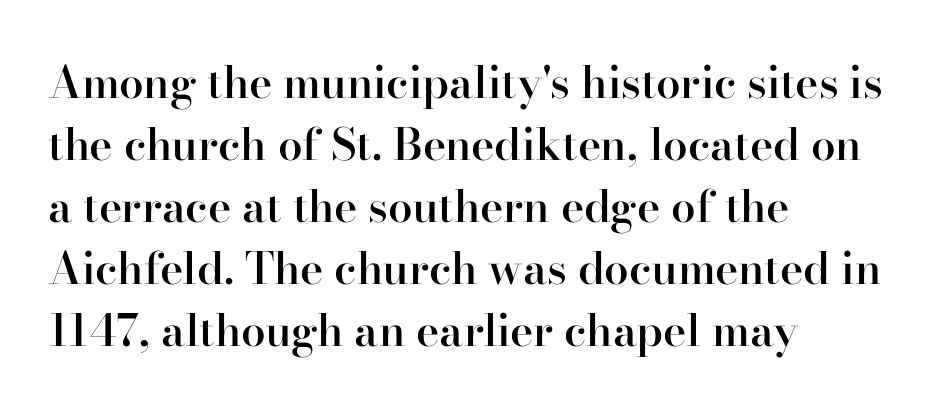
{"serif": "yes", "italic": "no", "bold": "semi", "weight": "semibold", "width": "normal", "stroke_contrast": "high", "x_height": "small", "monospaced": "no", "underline": "no", "align": "left", "line_spacing": "normal", "line_spacing_ratio": 1.41, "letter_spacing": "normal", "letter_spacing_em": 0.0, "glyph_px": 44}
